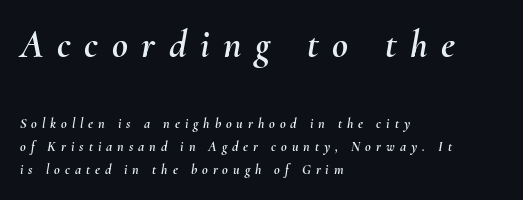
The image shows 39 px text type, italic (leaning right); set left-aligned, normal line spacing (1.64x), unusually wide letter spacing (+0.35 em), not underlined; the first (top) block is 2.79x larger; medium stroke contrast and a small x-height.
